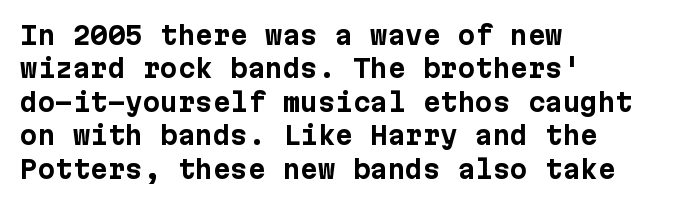
Q: Is the text bold? A: Yes.
Q: Is the text italic (slanted)? A: No, it is upright.
Q: Is the text underlined? A: No.
Q: How is the paragraph aligned? A: Left-aligned.
Q: Is the spacing between letters normal or unusually wide? A: Normal.
Q: Is the spacing between lines tight, normal or loose? A: Normal.
